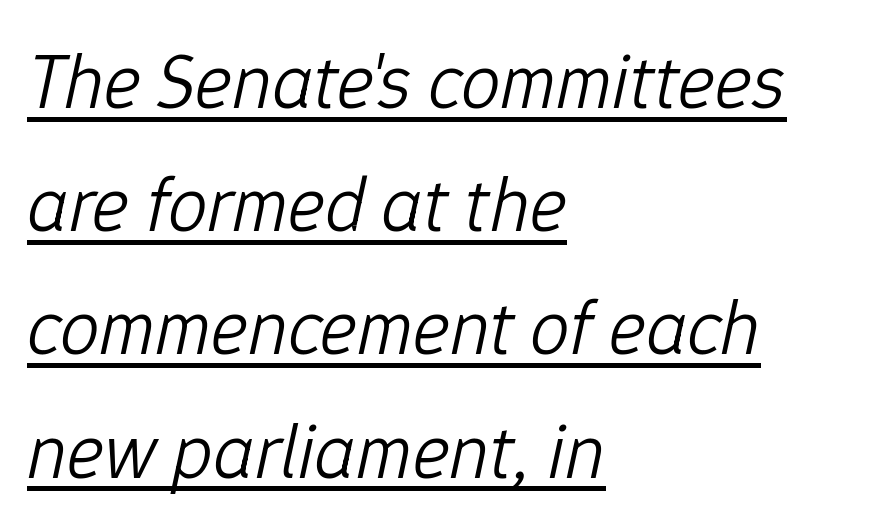
Q: Is the text bold? A: No.
Q: Is the text italic (slanted)? A: Yes, it leans right by about 12 degrees.
Q: Is the text underlined? A: Yes.
Q: How is the paragraph aligned? A: Left-aligned.
Q: Is the spacing between letters normal or unusually wide? A: Normal.
Q: Is the spacing between lines tight, normal or loose? A: Normal.
Q: Width (condensed, normal, or wide)? A: Normal.
Q: Stroke contrast? A: Low.
Q: x-height? A: Medium.
Q: Monospaced? A: No.
